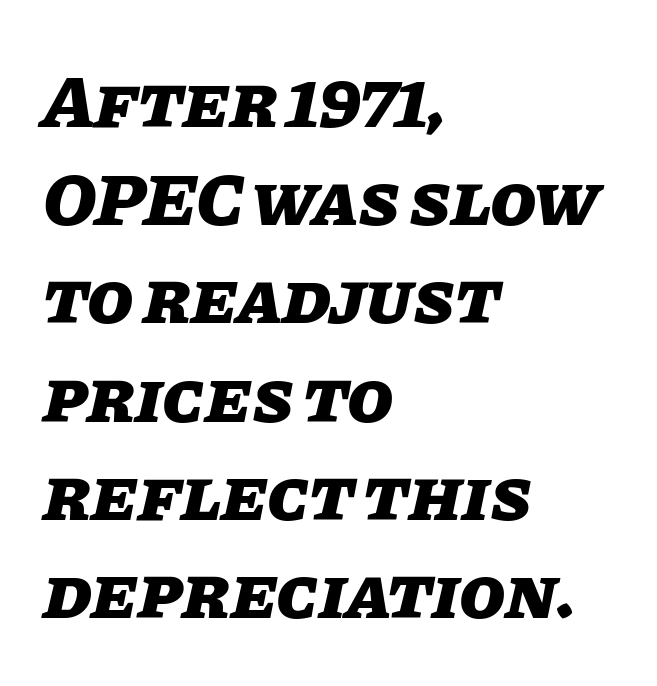
Default kerning and tracking; the words read as compact shapes. The rendering applies a slant to the glyphs. Layout note: lines flush left. Descender tails drop into unmarked territory. Each letter keeps its own natural width here, so spacing adapts to shape. Normally led — the rows are evenly, conventionally spaced.
